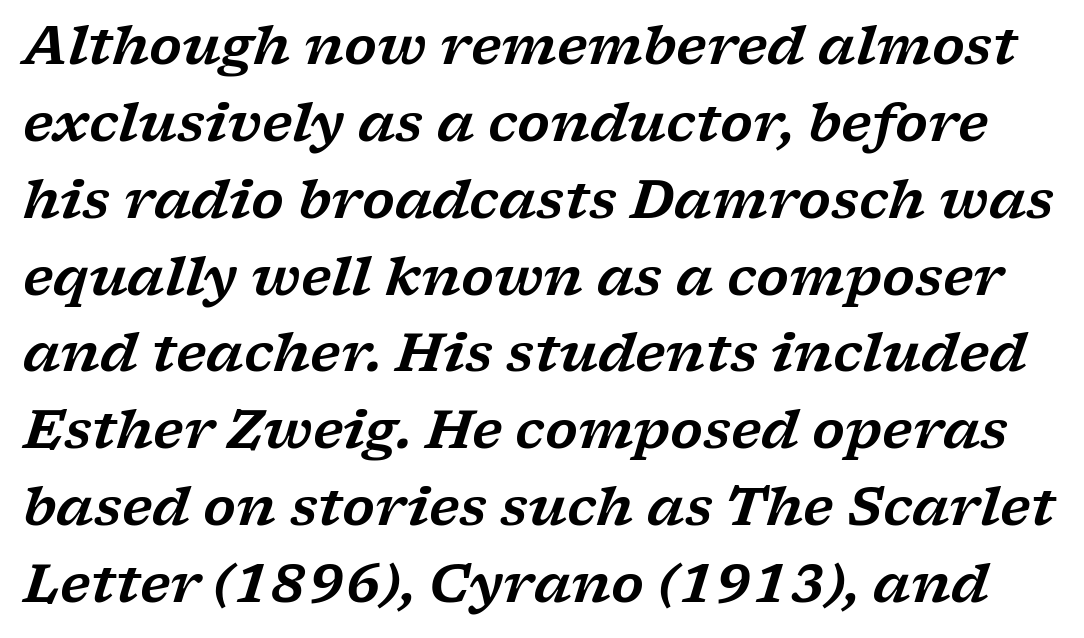
Q: Is the text italic (slanted)? A: Yes, it leans right by about 17 degrees.
Q: Is the typeface a serif or a sans-serif typeface? A: Serif.
Q: Is the text underlined? A: No.
Q: Is the spacing between letters normal or unusually wide? A: Normal.
Q: Is the spacing between lines tight, normal or loose? A: Normal.
Q: Width (condensed, normal, or wide)? A: Wide.
Q: Stroke contrast? A: Low.
Q: x-height? A: Medium.
Q: Monospaced? A: No.
